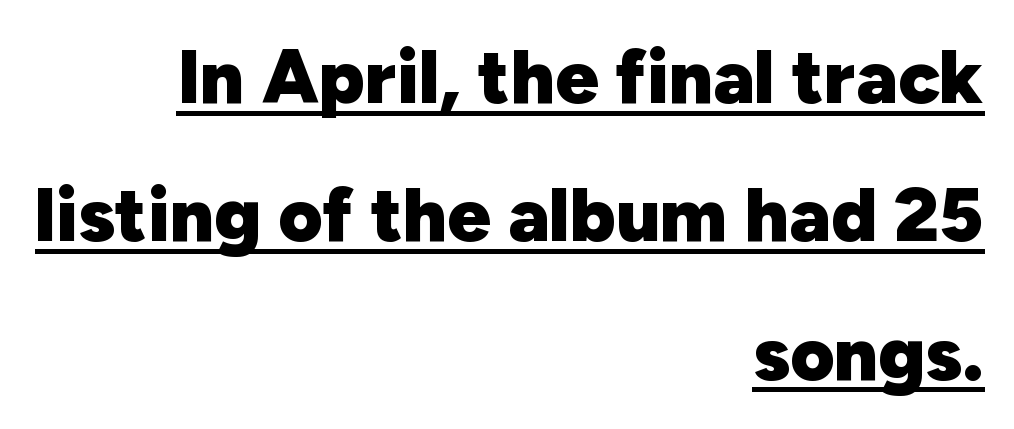
Line endings align vertically; line beginnings do not. Rendered with straight, roman letterforms. Heft: maximum for text — a bold. The rendering uses natural spacing where letterforms have individual widths. Note: no serifs on the glyphs. Beneath each row of characters lies a ruled line.
